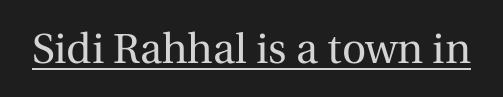
{"serif": "yes", "italic": "no", "bold": "no", "weight": "regular", "width": "normal", "x_height": "medium", "monospaced": "no", "underline": "yes", "letter_spacing": "normal", "letter_spacing_em": 0.0, "glyph_px": 42}
